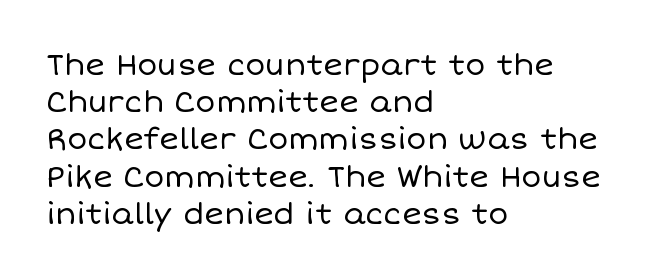
The image shows 30 px regular-weight type, upright; set left-aligned, line spacing 1.24x, normal letter spacing, not underlined; low stroke contrast and a large x-height.
